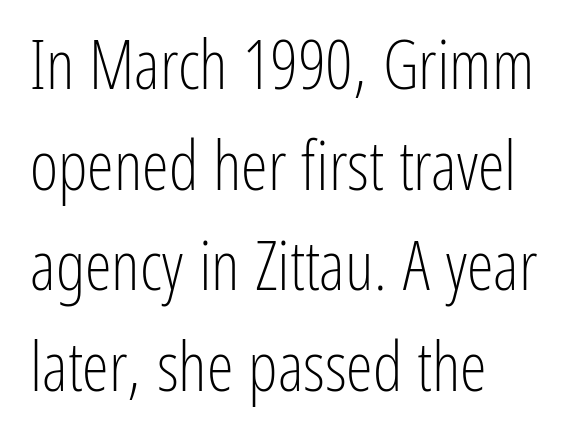
The compositor pushed each line to the left boundary. The gap between lines stays unmarked. The lettering stays uniformly vertical, giving the passage a roman look. Stroke terminals: plain, sans-serif. The face used here is rendered with its standard letterfit.
